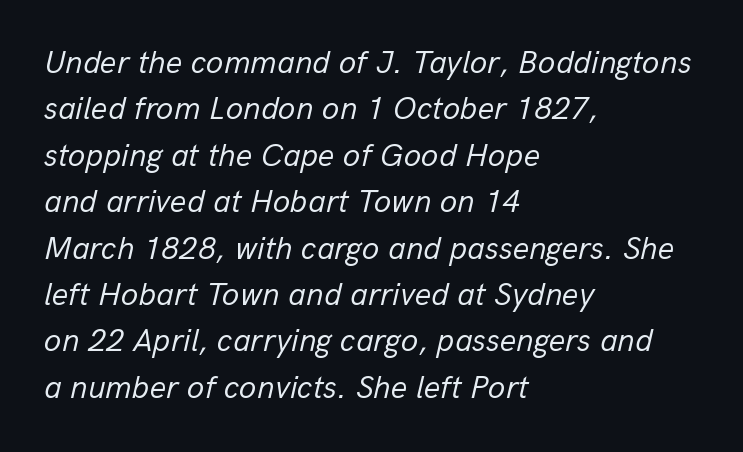
Rendered with sloped, italic letterforms. The rendering anchors every line to the left-hand side. Horizontal bands of white between lines are of average thickness. The characters are drawn with everyday or finer stroke widths. This rendering features lettering with no underline.
